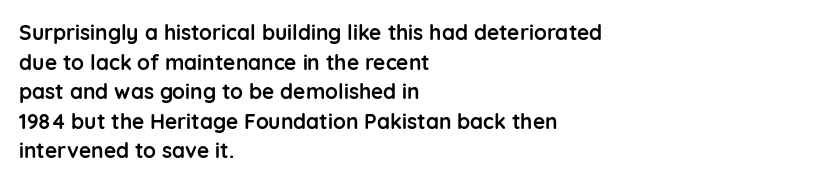
The vertical gap from one line to the next is medium. Beneath every word, the page is bare. Nothing unusual about the tracking: characters are spaced as the font intends. Its strokes are broad and dark, the hallmark of bold type. This sample uses an upright cut, with every glyph sitting square on the baseline. If you drew a ruler down the left edge, every line would touch it.
